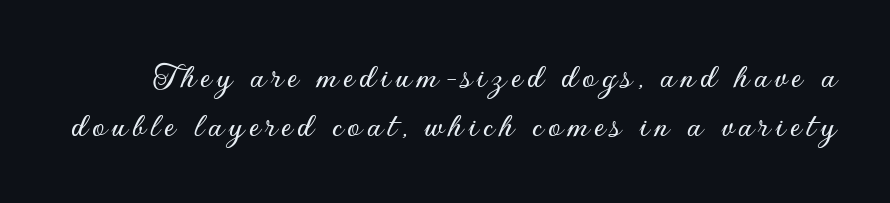
Unlike a traditional serif, this face leaves its strokes unadorned. In terms of leading, this rendering sits right in the middle. Check under the words: just untouched page.
